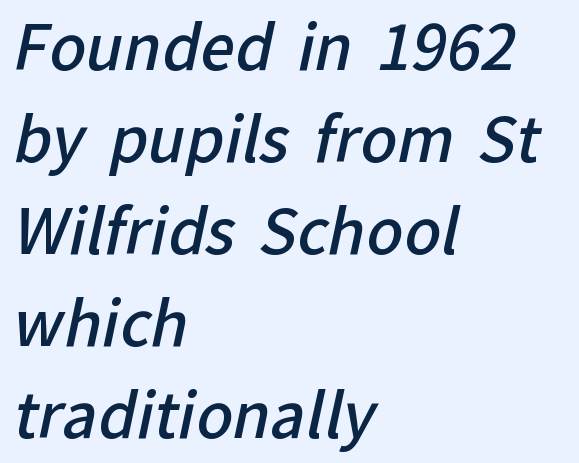
Q: Is the text bold? A: Semi-bold.
Q: Is the typeface a serif or a sans-serif typeface? A: Sans-serif.
Q: Is the text underlined? A: No.
Q: How is the paragraph aligned? A: Left-aligned.
Q: Is the spacing between letters normal or unusually wide? A: Normal.
Q: Is the spacing between lines tight, normal or loose? A: Normal.
Q: Width (condensed, normal, or wide)? A: Normal.
Q: Stroke contrast? A: Low.
Q: x-height? A: Medium.
Q: Monospaced? A: No.
